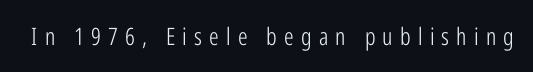
{"italic": "no", "bold": "no", "underline": "no", "letter_spacing": "wide", "letter_spacing_em": 0.3, "glyph_px": 24}
